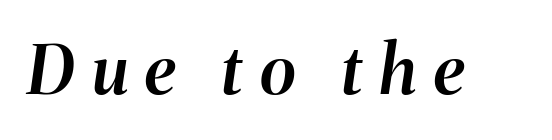
This sample uses expanded letter spacing, leaving extra air between glyphs. In terms of posture, this sample is oblique. Weight: semibold (demi). The face used here is proportionally spaced, like ordinary book or web type. Check under the words: just untouched page.
